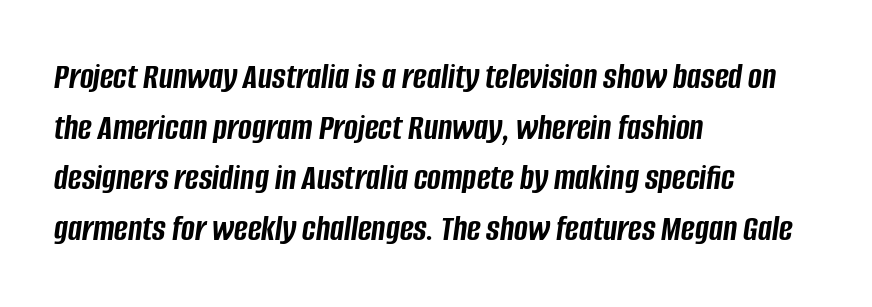
{"italic": "yes", "lean": "right", "slant_degrees": 8, "bold": "yes", "weight": "semibold", "width": "condensed", "stroke_contrast": "low", "x_height": "large", "monospaced": "no", "underline": "no", "align": "left", "line_spacing": "normal", "line_spacing_ratio": 1.37, "letter_spacing": "normal", "letter_spacing_em": 0.0, "glyph_px": 37}
